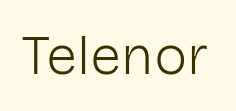
Each letter keeps its own natural width here, so spacing adapts to shape. Type style note: lacks serifs. Designer's note — italics off, roman on. This rendering leaves character spacing at its baseline value. The letters look calm and open, with moderate or lighter stems.
